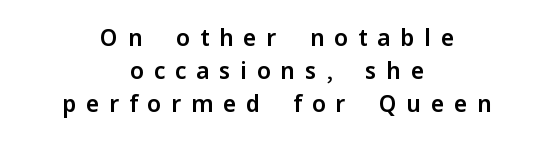
Spacing between characters has been opened up far beyond the box default. Words float on clear page, feet unadorned. The block of text has a typical density, with ordinary space between rows. This is the regular roman posture of the typeface.
